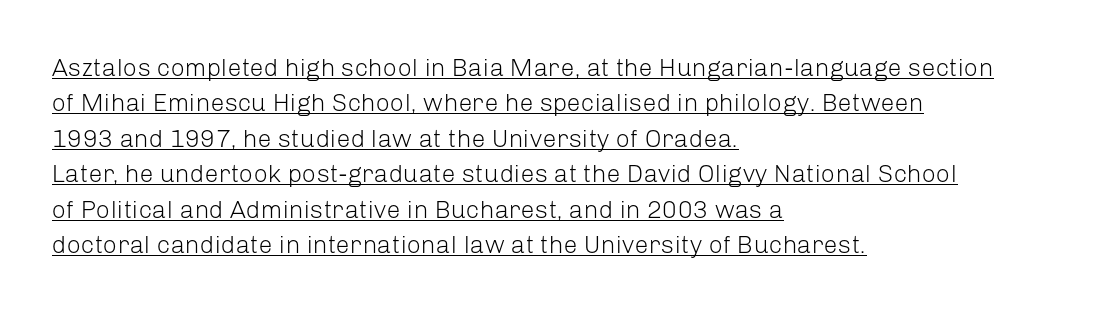
The image shows 25 px text type, upright; set left-aligned, normal line spacing (1.42x), normal letter spacing, underlined.
